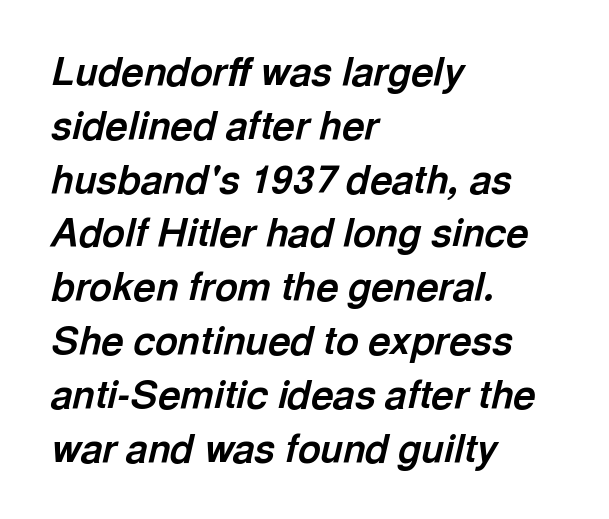
{"italic": "yes", "lean": "right", "slant_degrees": 13, "bold": "yes", "weight": "bold", "width": "normal", "x_height": "medium", "monospaced": "no", "underline": "no", "align": "left", "line_spacing": "normal", "line_spacing_ratio": 1.38, "letter_spacing": "normal", "letter_spacing_em": 0.0, "glyph_px": 39}
